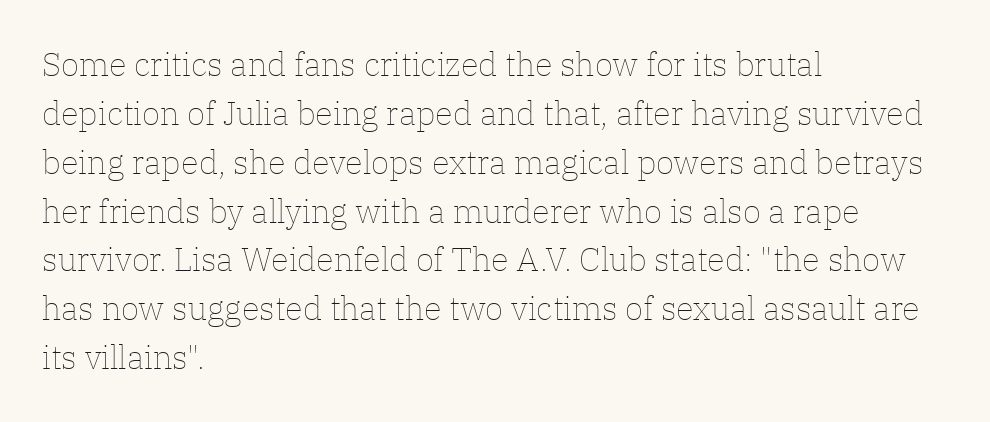
Each letter keeps its own natural width here, so spacing adapts to shape. Line spacing here is normal. Casual observation: everything's shoved over to the left. Tracking here is standard; glyphs follow each other at the usual distance. Just letters on the line, the space beneath them empty.
